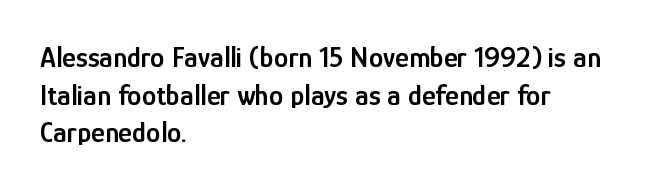
Q: Is the text bold? A: Semi-bold.
Q: Is the text italic (slanted)? A: No, it is upright.
Q: Is the typeface a serif or a sans-serif typeface? A: Sans-serif.
Q: Is the text underlined? A: No.
Q: How is the paragraph aligned? A: Left-aligned.
Q: Is the spacing between letters normal or unusually wide? A: Normal.
Q: Is the spacing between lines tight, normal or loose? A: Normal.
Q: Width (condensed, normal, or wide)? A: Condensed.
Q: Stroke contrast? A: Low.
Q: x-height? A: Medium.
Q: Monospaced? A: No.
